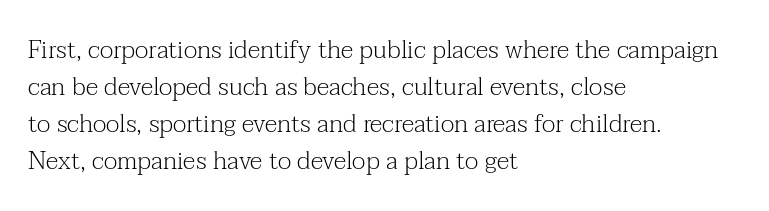
The image shows 25 px text type, upright; set left-aligned, normal line spacing (1.48x), normal letter spacing, not underlined.
